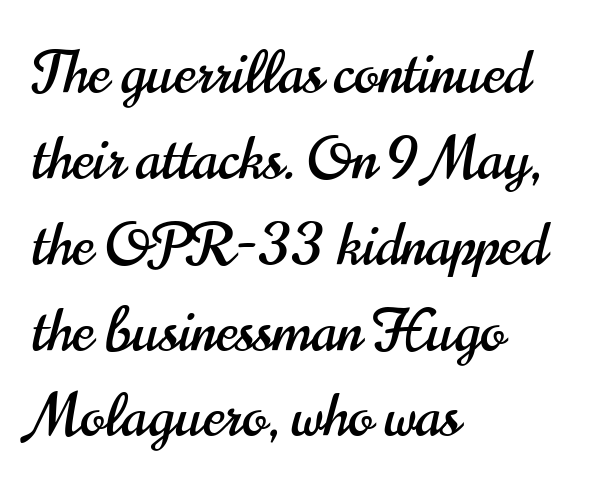
The image shows 58 px condensed sans-serif type; set left-aligned, normal line spacing (1.48x), normal letter spacing, not underlined; high stroke contrast and a small x-height.
